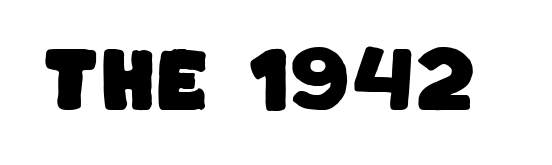
Q: Is the typeface a serif or a sans-serif typeface? A: Sans-serif.
Q: Is the text underlined? A: No.
Q: Is the spacing between letters normal or unusually wide? A: Normal.
Q: Width (condensed, normal, or wide)? A: Normal.
Q: Stroke contrast? A: Low.
Q: x-height? A: Large.
Q: Monospaced? A: No.
